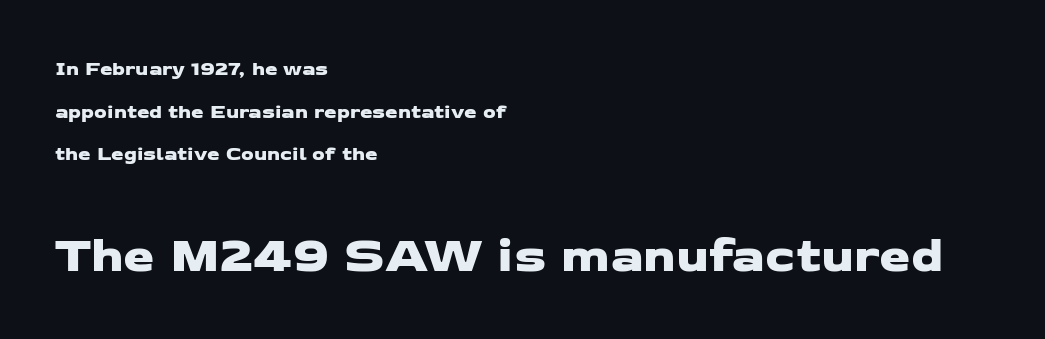
{"serif": "no", "width": "wide", "stroke_contrast": "low", "x_height": "medium", "monospaced": "no", "underline": "no", "align": "left", "line_spacing": "loose", "line_spacing_ratio": 2.13, "letter_spacing": "normal", "letter_spacing_em": 0.0, "larger_block": "second", "size_ratio": 2.5, "glyph_px": 50}
